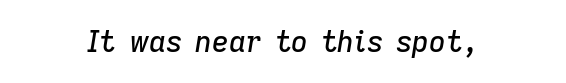
Q: Is the text italic (slanted)? A: Yes, it leans right by about 9 degrees.
Q: Is the text underlined? A: No.
Q: Is the spacing between letters normal or unusually wide? A: Normal.
Q: Width (condensed, normal, or wide)? A: Normal.
Q: Stroke contrast? A: Low.
Q: x-height? A: Medium.
Q: Monospaced? A: No.
